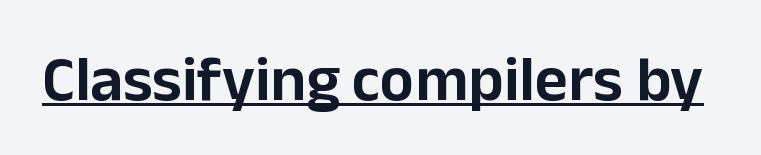
Q: Is the text italic (slanted)? A: No, it is upright.
Q: Is the typeface a serif or a sans-serif typeface? A: Sans-serif.
Q: Is the text underlined? A: Yes.
Q: Is the spacing between letters normal or unusually wide? A: Normal.
Q: Width (condensed, normal, or wide)? A: Normal.
Q: Stroke contrast? A: Low.
Q: x-height? A: Medium.
Q: Monospaced? A: No.
